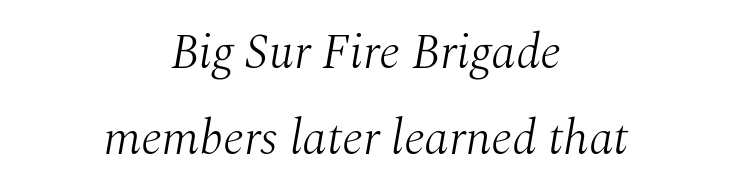
{"serif": "yes", "italic": "yes", "lean": "right", "slant_degrees": 10, "bold": "no", "weight": "light", "width": "normal", "stroke_contrast": "medium", "x_height": "medium", "monospaced": "no", "underline": "no", "align": "center", "line_spacing_ratio": 1.76, "letter_spacing": "normal", "letter_spacing_em": 0.0, "glyph_px": 49}
